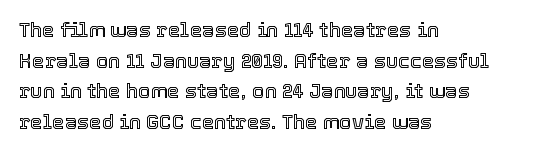
Posture: upright roman. Where is the straight margin? On the left. The passage shown stacks its lines at a standard gap. The passage shown is not underscored anywhere. The tracking reads as untouched default to a designer's eye.
